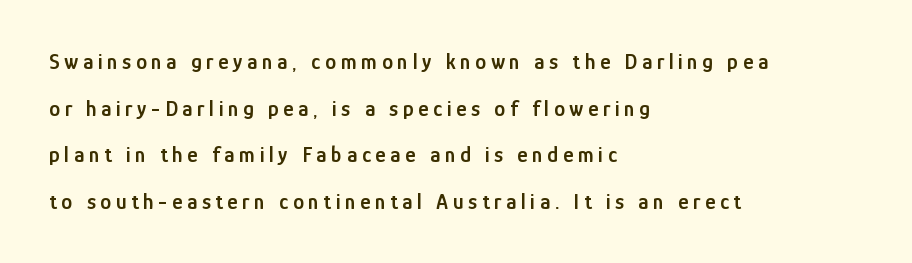
Q: Is the text bold? A: Semi-bold.
Q: Is the text italic (slanted)? A: No, it is upright.
Q: Is the text underlined? A: No.
Q: How is the paragraph aligned? A: Left-aligned.
Q: Is the spacing between letters normal or unusually wide? A: Unusually wide.
Q: Is the spacing between lines tight, normal or loose? A: Loose.
